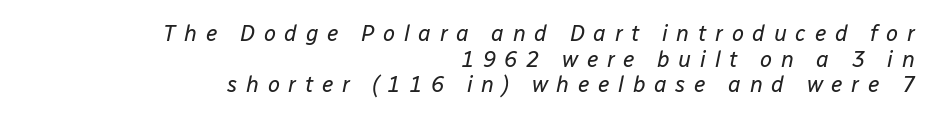
The image shows 22 px text type, italic (leaning right); set right-aligned, line spacing 1.16x, unusually wide letter spacing (+0.39 em), not underlined.
